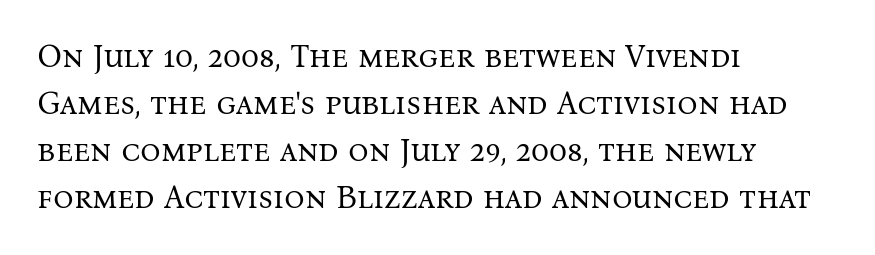
The image shows 32 px regular-weight serif type, upright; set left-aligned, normal line spacing (1.47x), normal letter spacing, not underlined; medium stroke contrast and a medium x-height.
